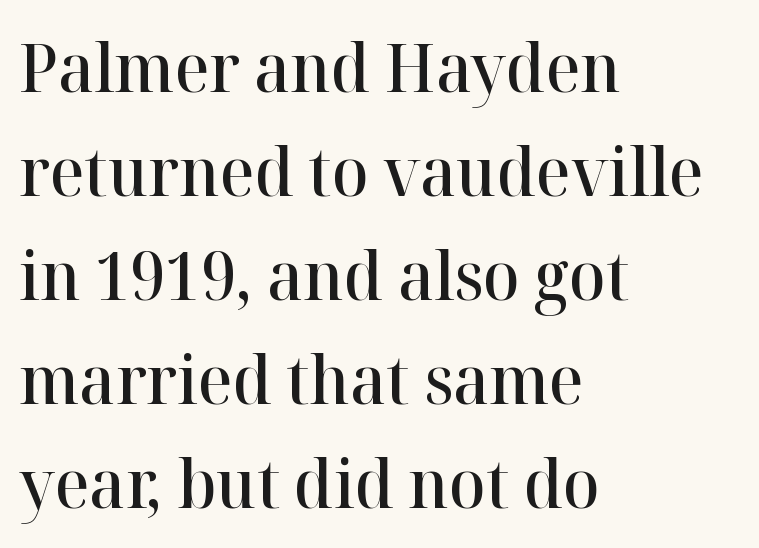
{"serif": "yes", "italic": "no", "bold": "semi", "weight": "semibold", "width": "normal", "stroke_contrast": "high", "x_height": "medium", "monospaced": "no", "underline": "no", "align": "left", "line_spacing": "normal", "line_spacing_ratio": 1.53, "letter_spacing": "normal", "letter_spacing_em": 0.0, "glyph_px": 68}
